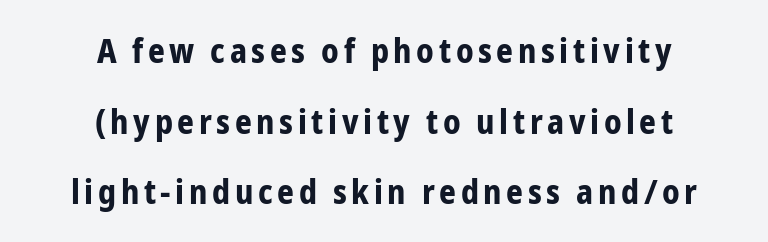
The image shows 33 px bold, condensed sans-serif type, upright; set centered, loose line spacing (2.14x), not underlined; low stroke contrast and a medium x-height.
